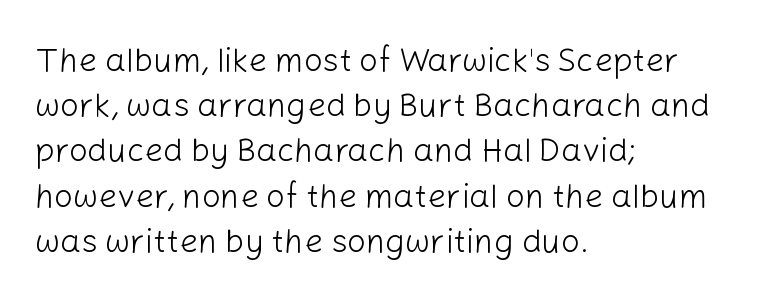
{"serif": "no", "italic": "no", "bold": "no", "weight": "light", "width": "normal", "stroke_contrast": "low", "x_height": "medium", "monospaced": "no", "underline": "no", "align": "left", "line_spacing": "normal", "line_spacing_ratio": 1.37, "letter_spacing": "normal", "letter_spacing_em": 0.0, "glyph_px": 33}
